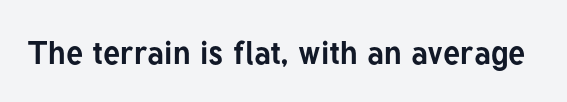
Q: Is the text bold? A: Yes.
Q: Is the text italic (slanted)? A: No, it is upright.
Q: Is the typeface a serif or a sans-serif typeface? A: Sans-serif.
Q: Is the text underlined? A: No.
Q: Is the spacing between letters normal or unusually wide? A: Normal.
Q: Width (condensed, normal, or wide)? A: Normal.
Q: Stroke contrast? A: Low.
Q: x-height? A: Medium.
Q: Monospaced? A: No.
